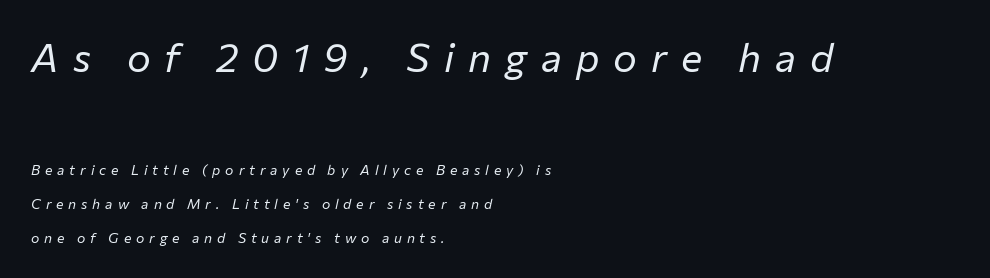
What's the leading like? Stretched, with rows far apart. One-word summary of the alignment: left. A quiet, ordinary-to-light weight characterises the typeface. The passage shown is typed in a proportional face where columns would drift.
